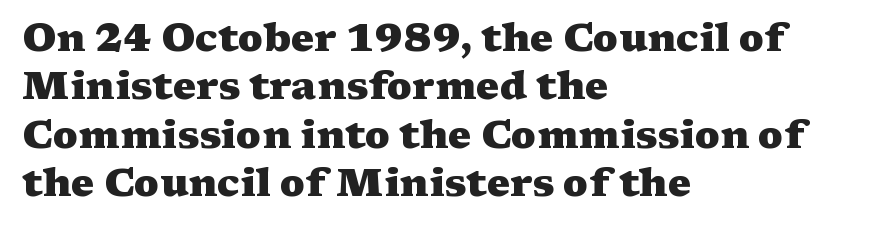
Q: Is the text bold? A: Yes.
Q: Is the text italic (slanted)? A: No, it is upright.
Q: Is the typeface a serif or a sans-serif typeface? A: Serif.
Q: Is the text underlined? A: No.
Q: How is the paragraph aligned? A: Left-aligned.
Q: Is the spacing between letters normal or unusually wide? A: Normal.
Q: Width (condensed, normal, or wide)? A: Wide.
Q: Stroke contrast? A: Medium.
Q: x-height? A: Medium.
Q: Monospaced? A: No.
